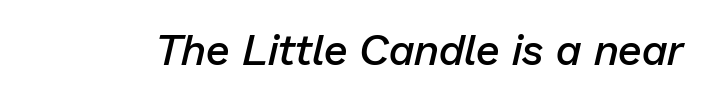
{"italic": "yes", "lean": "right", "slant_degrees": 13, "bold": "semi", "weight": "semibold", "width": "normal", "stroke_contrast": "low", "x_height": "medium", "monospaced": "no", "underline": "no", "letter_spacing": "normal", "letter_spacing_em": 0.0, "glyph_px": 43}
